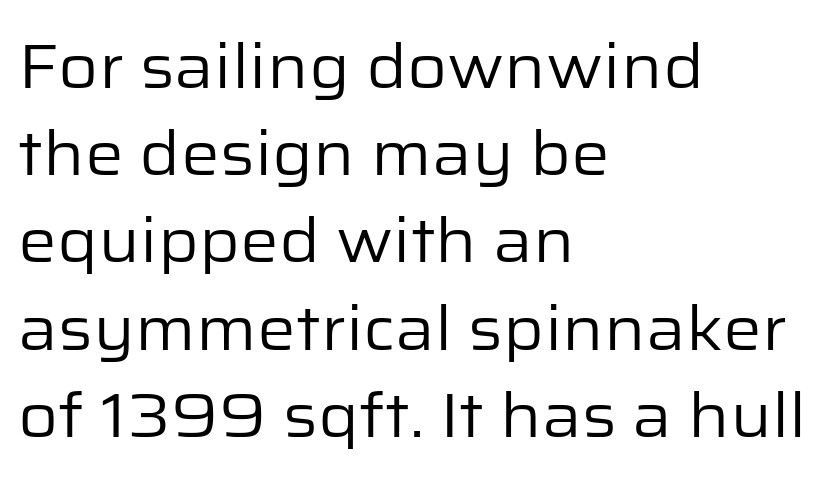
{"serif": "no", "italic": "no", "bold": "no", "weight": "regular", "width": "normal", "stroke_contrast": "low", "x_height": "medium", "monospaced": "no", "underline": "no", "align": "left", "line_spacing": "normal", "line_spacing_ratio": 1.43, "letter_spacing": "normal", "letter_spacing_em": 0.0, "glyph_px": 61}
